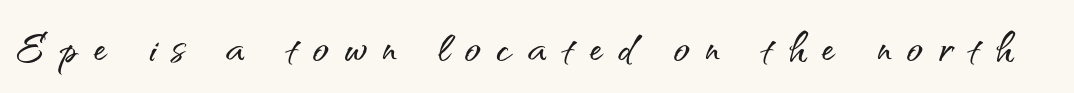
{"serif": "no", "width": "normal", "stroke_contrast": "medium", "x_height": "small", "monospaced": "no", "underline": "no", "letter_spacing": "wide", "letter_spacing_em": 0.3, "glyph_px": 53}
